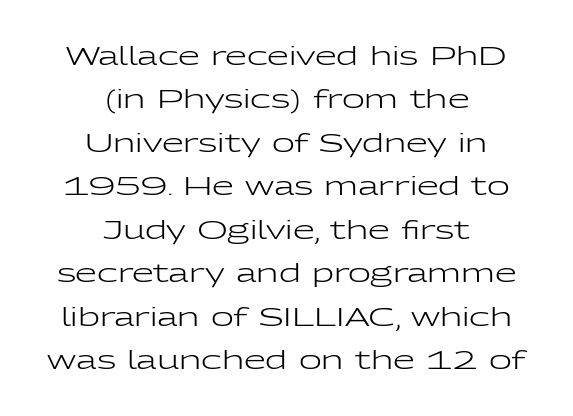
Is there any slant? The stems are plumb. Compared with a flush-left layout, this one balances lines on the center instead. Letter spacing: default. A clean baseline with only descenders dipping below it. Heaviness? Minimal to ordinary, like unemphasized prose.
